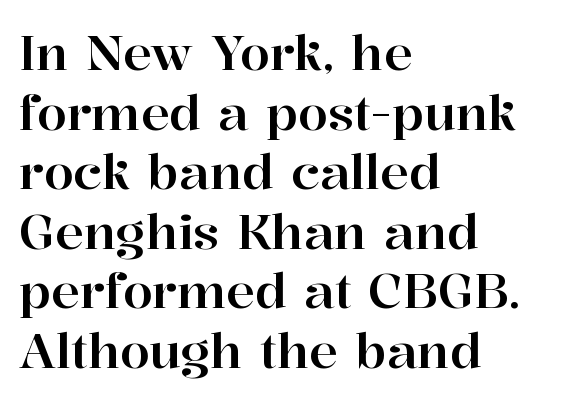
{"serif": "yes", "italic": "no", "width": "normal", "stroke_contrast": "high", "x_height": "medium", "monospaced": "no", "underline": "no", "align": "left", "line_spacing_ratio": 1.24, "letter_spacing": "normal", "letter_spacing_em": 0.0, "glyph_px": 48}
